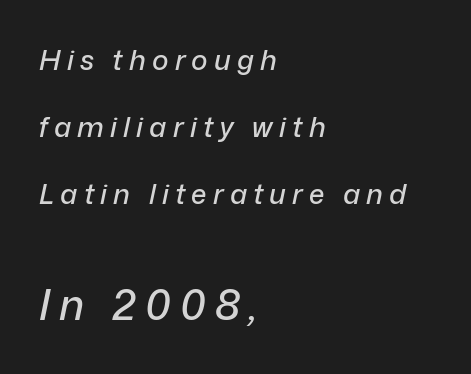
{"italic": "yes", "lean": "right", "slant_degrees": 12, "width": "normal", "stroke_contrast": "low", "x_height": "medium", "monospaced": "no", "underline": "no", "align": "left", "line_spacing": "loose", "line_spacing_ratio": 2.4, "letter_spacing": "wide", "letter_spacing_em": 0.22, "larger_block": "second", "size_ratio": 1.5, "glyph_px": 42}
